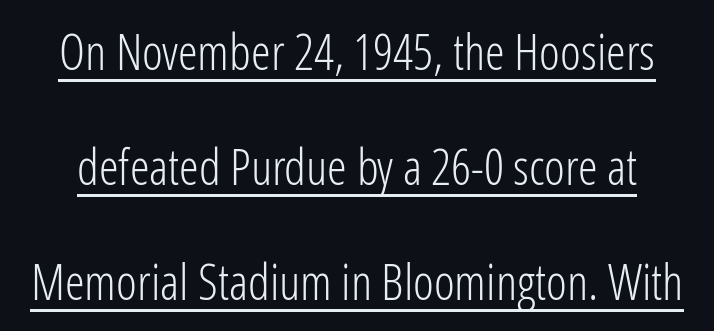
{"serif": "no", "italic": "no", "bold": "no", "weight": "light", "width": "condensed", "stroke_contrast": "low", "x_height": "medium", "monospaced": "no", "underline": "yes", "line_spacing": "loose", "line_spacing_ratio": 2.3, "letter_spacing": "normal", "letter_spacing_em": 0.0, "glyph_px": 50}
